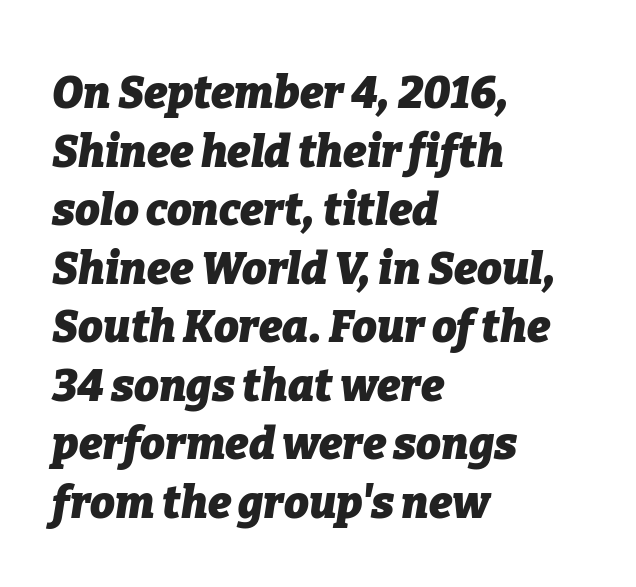
{"italic": "yes", "lean": "right", "slant_degrees": 9, "bold": "yes", "weight": "heavy", "width": "normal", "stroke_contrast": "low", "x_height": "medium", "monospaced": "no", "underline": "no", "align": "left", "line_spacing": "normal", "line_spacing_ratio": 1.33, "letter_spacing": "normal", "letter_spacing_em": 0.0, "glyph_px": 44}
